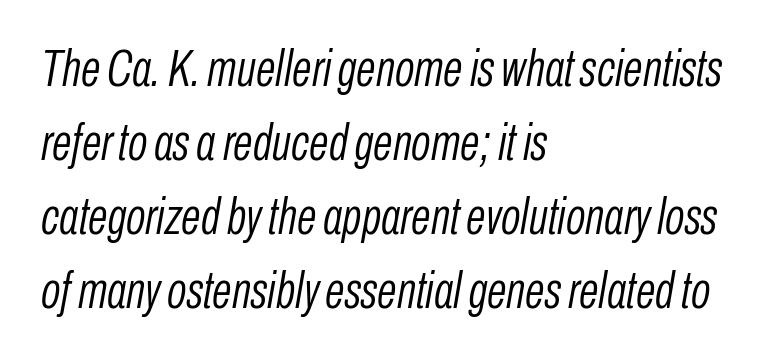
Character widths vary here, with narrow letters taking less room than wide ones. The weight would be labelled regular, book, light, or lighter still. Alignment: flush left. This sample uses plain, unmodified letter spacing. Only glyphs here, with clear space below each row. The rows are spaced the way most documents space them.
